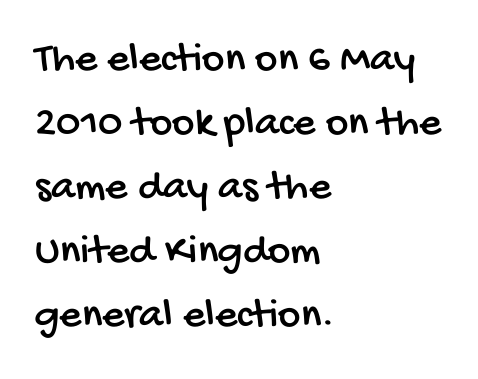
This sample has the flowing, uneven cadence of proportional lettering. Bare-footed words on every line. Compared with typical paragraphs, the rows here are spaced about the same. Casual observation: everything's shoved over to the left. Nope, no serifs anywhere on these letters. Honestly, the letter spacing is just normal — you wouldn't notice it.
